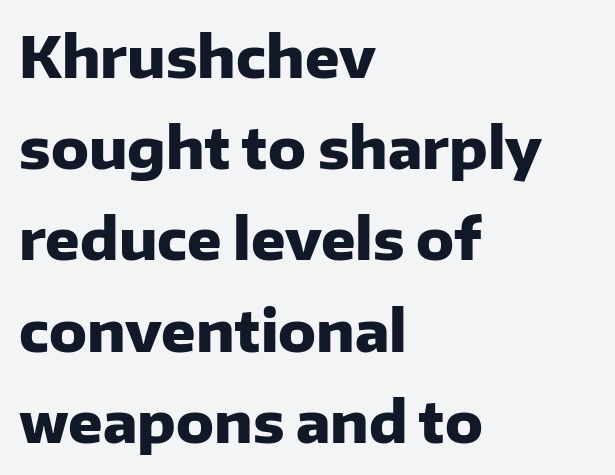
Q: Is the text bold? A: Yes.
Q: Is the text italic (slanted)? A: No, it is upright.
Q: Is the typeface a serif or a sans-serif typeface? A: Sans-serif.
Q: Is the text underlined? A: No.
Q: How is the paragraph aligned? A: Left-aligned.
Q: Is the spacing between letters normal or unusually wide? A: Normal.
Q: Is the spacing between lines tight, normal or loose? A: Normal.
Q: Width (condensed, normal, or wide)? A: Normal.
Q: Stroke contrast? A: Low.
Q: x-height? A: Medium.
Q: Monospaced? A: No.
